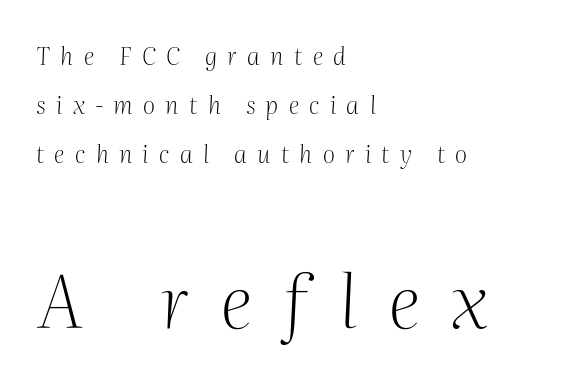
The image shows 73 px light serif type, italic (leaning right); set left-aligned, loose line spacing (2.05x), unusually wide letter spacing (+0.43 em), not underlined; the second (bottom) block is 3.04x larger; medium stroke contrast and a medium x-height.
